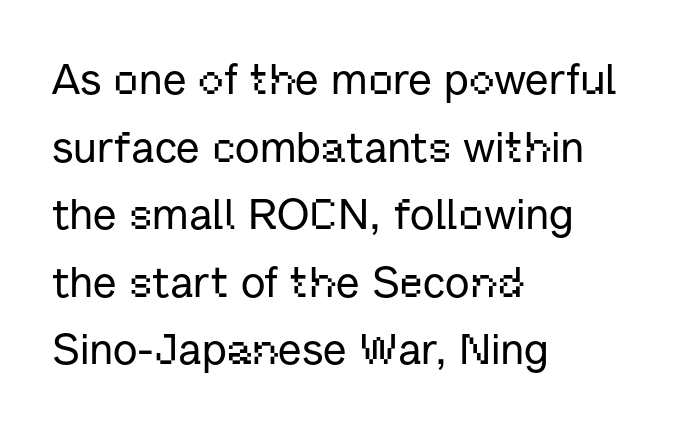
{"serif": "no", "italic": "no", "width": "normal", "stroke_contrast": "low", "x_height": "medium", "monospaced": "no", "underline": "no", "align": "left", "line_spacing": "normal", "line_spacing_ratio": 1.57, "letter_spacing": "normal", "letter_spacing_em": 0.0, "glyph_px": 43}
